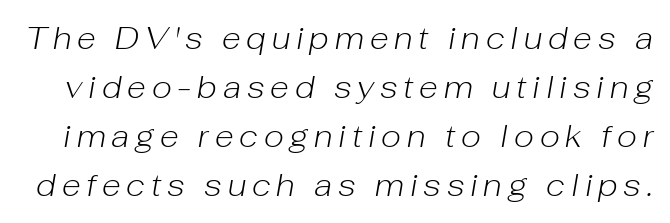
{"italic": "yes", "lean": "right", "slant_degrees": 10, "bold": "no", "weight": "light", "width": "normal", "stroke_contrast": "low", "x_height": "medium", "monospaced": "no", "underline": "no", "line_spacing": "normal", "line_spacing_ratio": 1.58, "glyph_px": 31}
